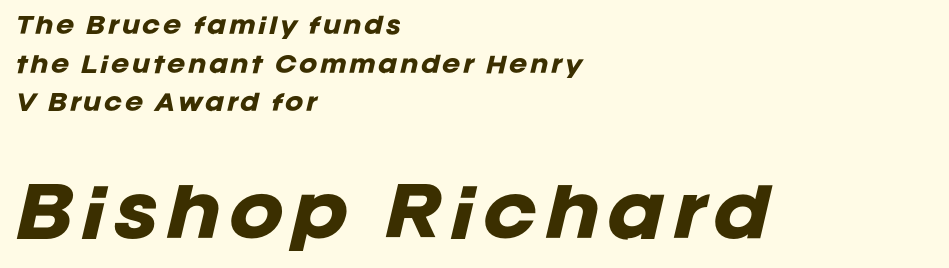
A typesetter would call this proportional, since set widths differ per character. Caption: bold face, heavy strokes. This sample uses an oblique cut, with every glyph tilted off the vertical. Any mark beneath the type? The region is blank.
